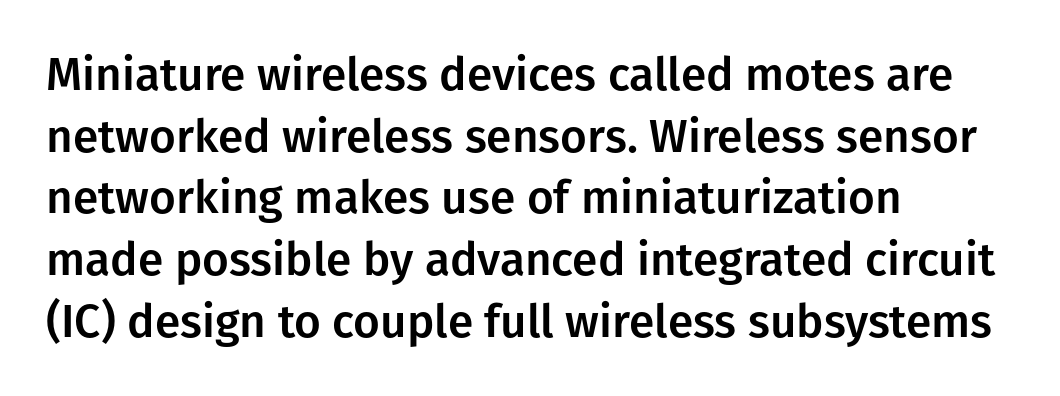
The image shows 46 px sans-serif type, upright; set left-aligned, normal line spacing (1.34x), normal letter spacing, not underlined; low stroke contrast and a medium x-height.
